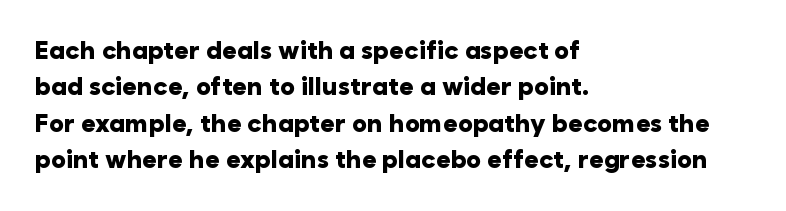
The letters are bold, with thick, heavy strokes. If you measured baseline to baseline, you'd find a middling distance. Posture: straight, roman, zero tilt. No word sits above an underline.
